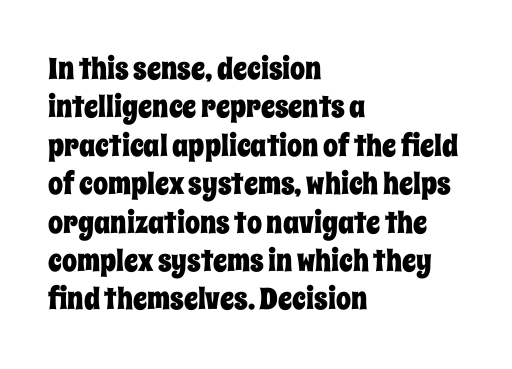
Q: Is the text italic (slanted)? A: No, it is upright.
Q: Is the text underlined? A: No.
Q: How is the paragraph aligned? A: Left-aligned.
Q: Is the spacing between letters normal or unusually wide? A: Normal.
Q: Is the spacing between lines tight, normal or loose? A: Normal.
Q: Width (condensed, normal, or wide)? A: Condensed.
Q: Stroke contrast? A: Low.
Q: x-height? A: Large.
Q: Monospaced? A: No.
